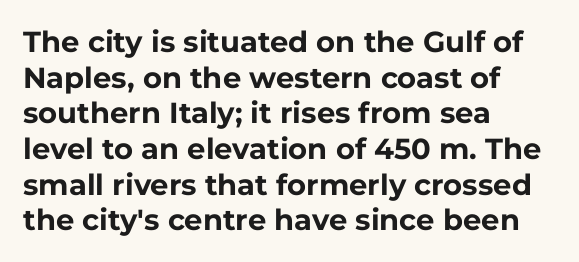
The image shows 29 px bold sans-serif type, upright; set left-aligned, line spacing 1.23x, normal letter spacing, not underlined; low stroke contrast and a medium x-height.
